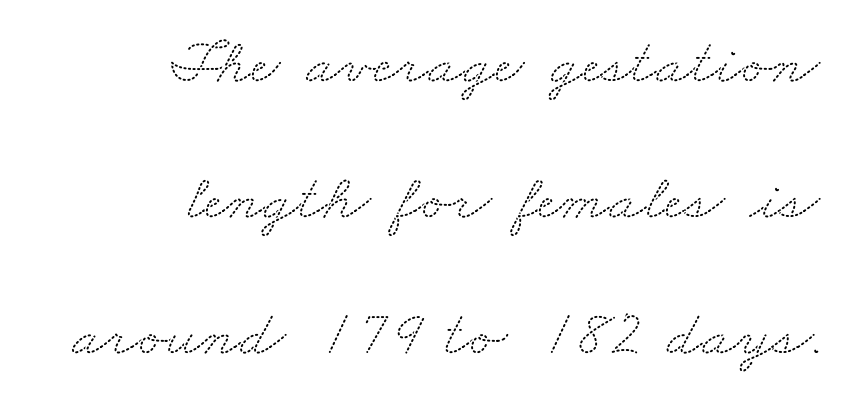
Look at the bottom of the vertical strokes: they flare into serifs here. This rendering uses right alignment, leaving the left contour irregular. No extra tracking has been applied to these lines. The leading is generous, giving the passage an open texture. The rendering uses natural spacing where letterforms have individual widths.
